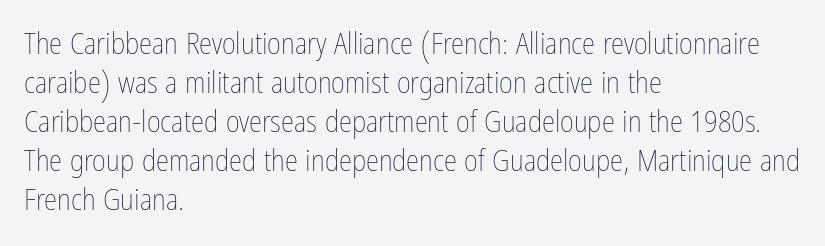
{"italic": "no", "bold": "no", "weight": "thin", "width": "condensed", "stroke_contrast": "low", "x_height": "medium", "monospaced": "no", "underline": "no", "align": "left", "line_spacing": "normal", "line_spacing_ratio": 1.3, "letter_spacing": "normal", "letter_spacing_em": 0.0, "glyph_px": 30}
